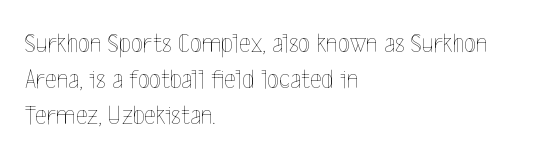
Q: Is the text bold? A: No.
Q: Is the text italic (slanted)? A: No, it is upright.
Q: Is the text underlined? A: No.
Q: How is the paragraph aligned? A: Left-aligned.
Q: Is the spacing between letters normal or unusually wide? A: Normal.
Q: Is the spacing between lines tight, normal or loose? A: Normal.
Q: Width (condensed, normal, or wide)? A: Condensed.
Q: x-height? A: Medium.
Q: Monospaced? A: No.
